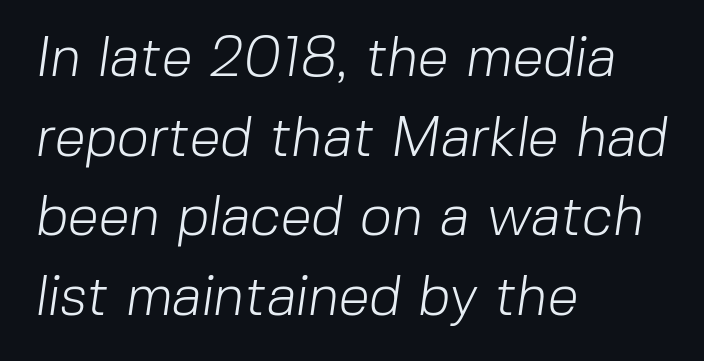
This sample keeps an unexceptional amount of space between lines. The face used here is proportionally spaced, like ordinary book or web type. Has an underline been added? It has not. Letter spacing: default. What kind of face is this? One without serifs — a sans. Compared with a centered layout, this one pins lines to the left instead.
